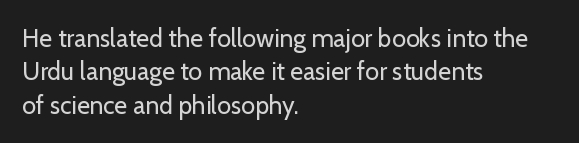
Notice how the stems are strictly vertical — no italics here. Clear beneath every line of the passage. Compared with typical paragraphs, the rows here are spaced about the same. The letters look calm and open, with moderate or lighter stems. Spacing between characters is what you'd get straight out of the box.
